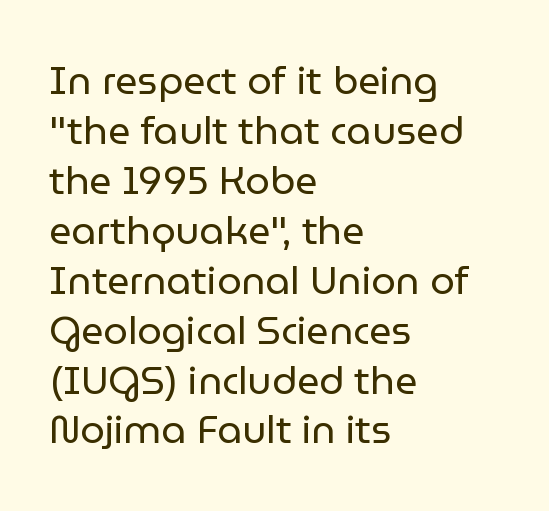
Q: Is the text bold? A: No.
Q: Is the text italic (slanted)? A: No, it is upright.
Q: Is the typeface a serif or a sans-serif typeface? A: Sans-serif.
Q: Is the text underlined? A: No.
Q: How is the paragraph aligned? A: Left-aligned.
Q: Is the spacing between letters normal or unusually wide? A: Normal.
Q: Is the spacing between lines tight, normal or loose? A: Normal.
Q: Width (condensed, normal, or wide)? A: Normal.
Q: Stroke contrast? A: Low.
Q: x-height? A: Medium.
Q: Monospaced? A: No.
